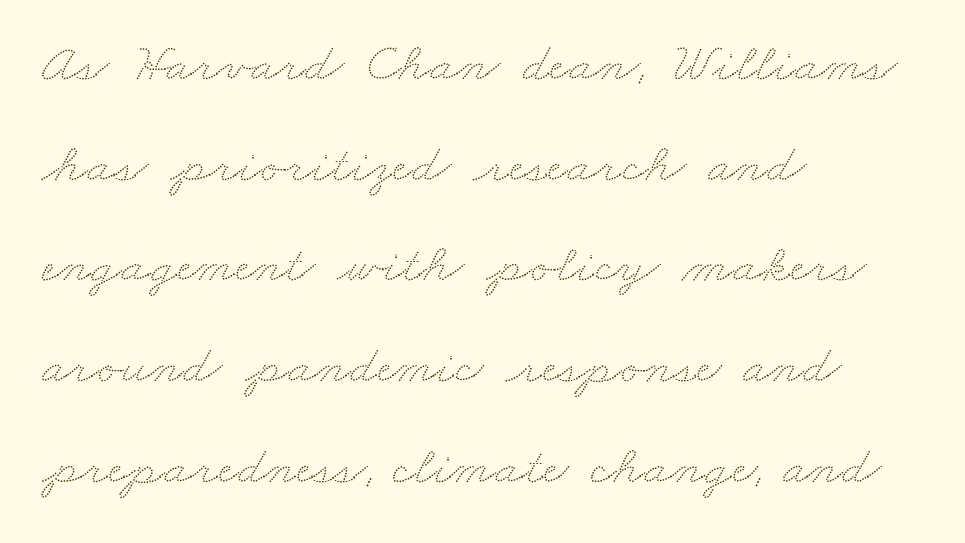
The image shows 55 px wide type; set left-aligned, line spacing 1.83x, normal letter spacing, not underlined; low stroke contrast and a small x-height.
